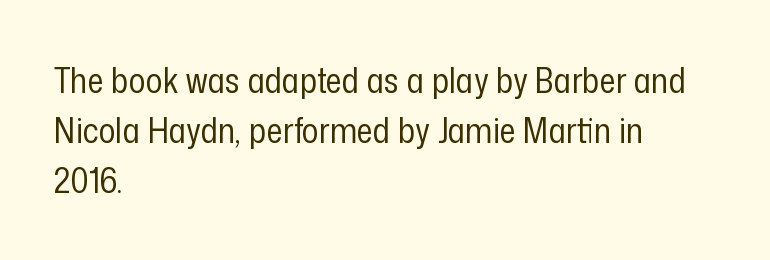
Q: Is the text bold? A: No.
Q: Is the text italic (slanted)? A: No, it is upright.
Q: Is the typeface a serif or a sans-serif typeface? A: Sans-serif.
Q: Is the text underlined? A: No.
Q: How is the paragraph aligned? A: Left-aligned.
Q: Is the spacing between letters normal or unusually wide? A: Normal.
Q: Is the spacing between lines tight, normal or loose? A: Normal.
Q: Width (condensed, normal, or wide)? A: Condensed.
Q: Stroke contrast? A: Low.
Q: x-height? A: Medium.
Q: Monospaced? A: No.
